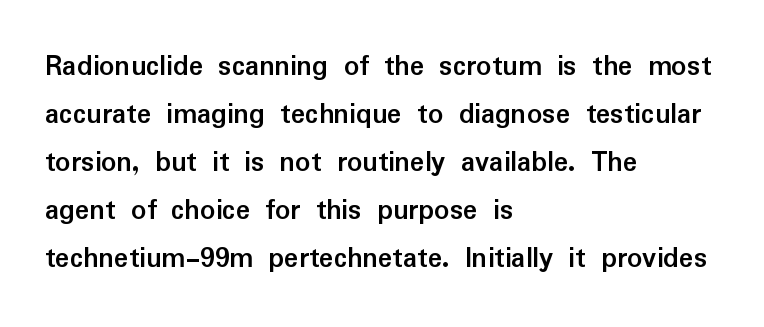
Posture: straight, roman, zero tilt. Character widths vary here, with narrow letters taking less room than wide ones. Standard letterfit; no display-style spreading of the glyphs. In terms of leading, this rendering sits right in the middle.
